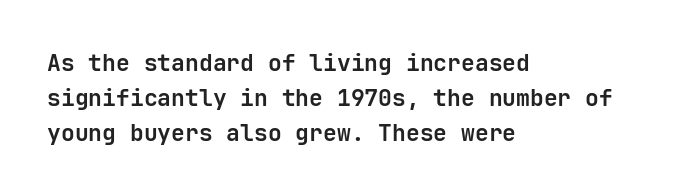
Q: Is the text bold? A: Yes.
Q: Is the text italic (slanted)? A: No, it is upright.
Q: Is the text underlined? A: No.
Q: How is the paragraph aligned? A: Left-aligned.
Q: Is the spacing between letters normal or unusually wide? A: Normal.
Q: Is the spacing between lines tight, normal or loose? A: Normal.
